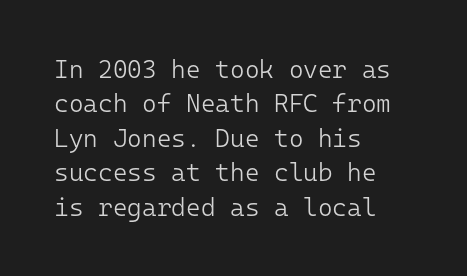
The image shows 25 px text type, upright; set left-aligned, normal line spacing (1.38x), normal letter spacing, not underlined.
